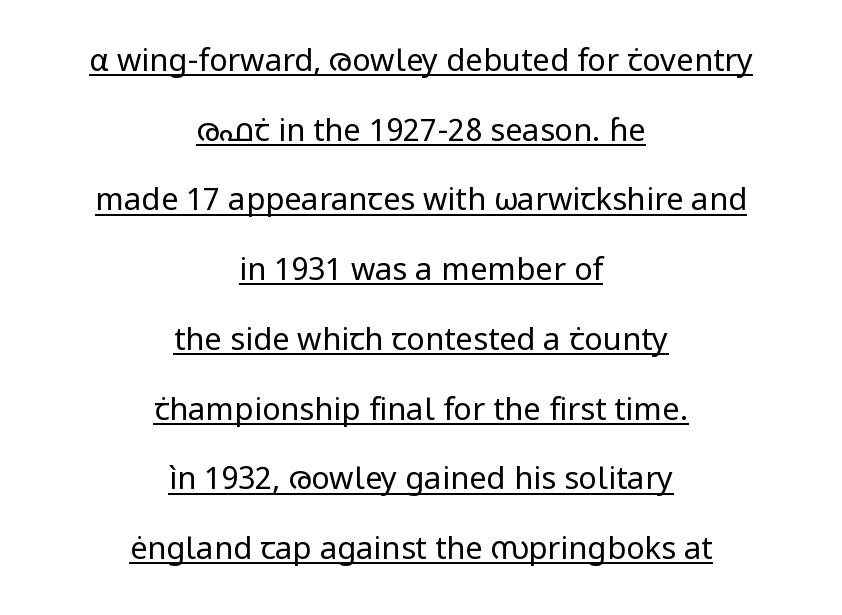
The image shows 31 px regular-weight sans-serif type, upright; set centered, loose line spacing (2.25x), normal letter spacing, underlined; low stroke contrast and a medium x-height.
